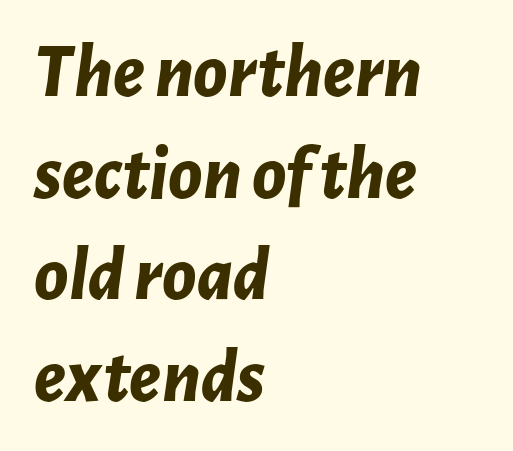
Rendered with sloped, italic letterforms. Line spacing here is normal. The letters advance in unequal steps, a hallmark of proportional type. Every letter is thick-stroked: bold, no question. This rendering features lettering with no underline.
